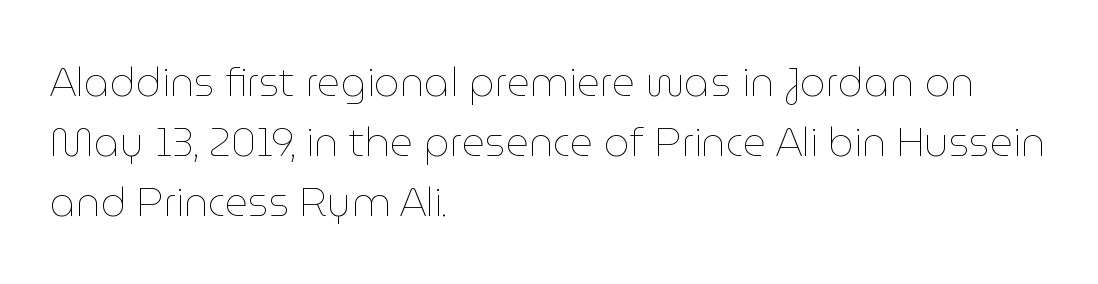
{"italic": "no", "bold": "no", "weight": "thin", "width": "normal", "stroke_contrast": "low", "x_height": "medium", "monospaced": "no", "underline": "no", "align": "left", "line_spacing": "normal", "line_spacing_ratio": 1.5, "letter_spacing": "normal", "letter_spacing_em": 0.0, "glyph_px": 40}
